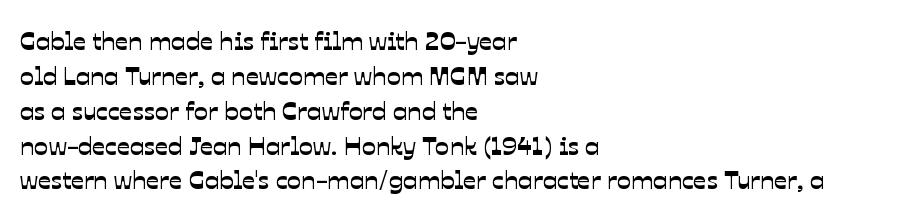
Q: Is the text underlined? A: No.
Q: How is the paragraph aligned? A: Left-aligned.
Q: Is the spacing between letters normal or unusually wide? A: Normal.
Q: Is the spacing between lines tight, normal or loose? A: Normal.
